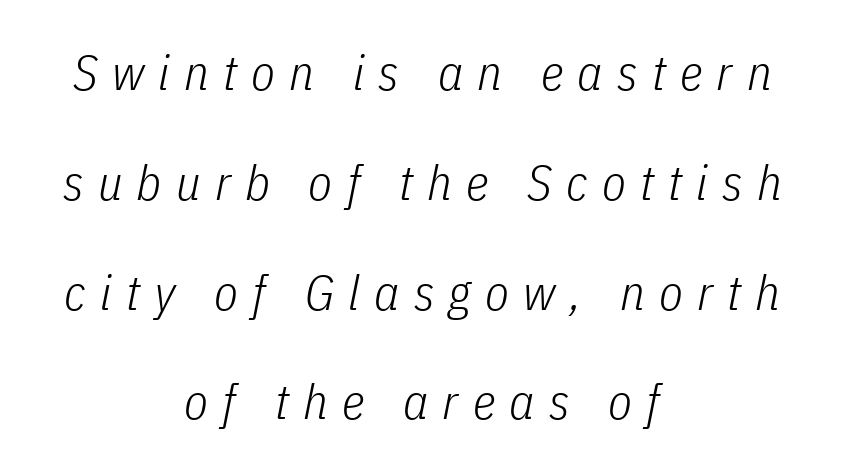
The image shows 49 px light, condensed type, italic (leaning right); set centered, loose line spacing (2.24x), unusually wide letter spacing (+0.29 em), not underlined; low stroke contrast and a medium x-height.
